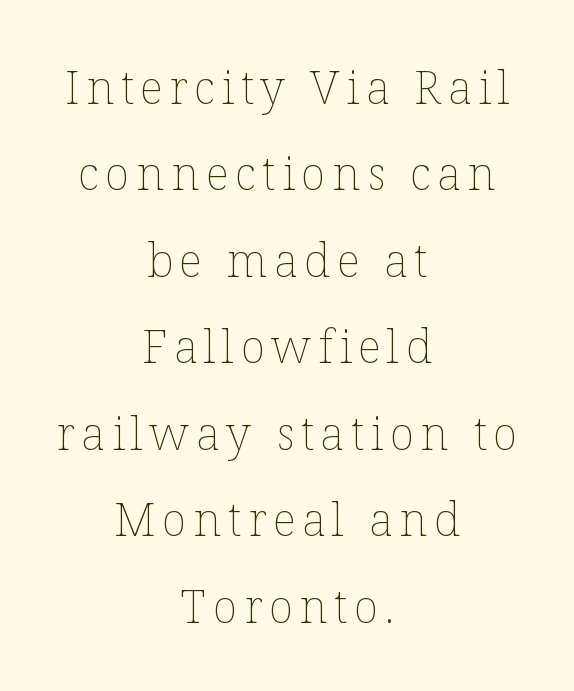
Q: Is the text bold? A: No.
Q: Is the text italic (slanted)? A: No, it is upright.
Q: Is the text underlined? A: No.
Q: How is the paragraph aligned? A: Centered.
Q: Width (condensed, normal, or wide)? A: Normal.
Q: Stroke contrast? A: Low.
Q: x-height? A: Medium.
Q: Monospaced? A: No.
